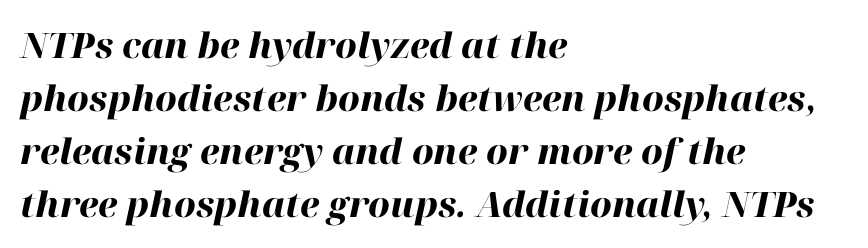
The baseline area is clear. There is no visible air inserted between adjacent glyphs. Reading down the column, the eye jumps a familiar distance to each next line. The glyphs look as if they've been sheared to an angle.
